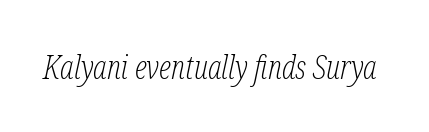
Honestly, the letter spacing is just normal — you wouldn't notice it. Compared with a typical body face, this is equally light or lighter still. The typeface chosen for these lines features serifs. Each letter keeps its own natural width here, so spacing adapts to shape. The strip under each line holds only bare page.
